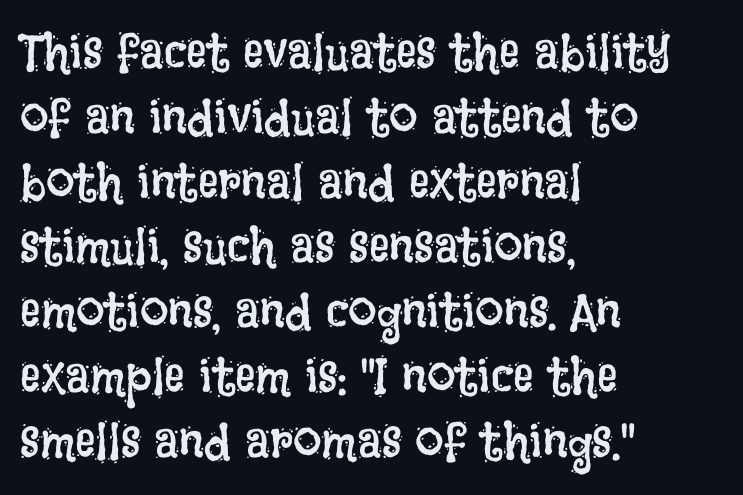
{"italic": "no", "bold": "no", "weight": "regular", "width": "condensed", "stroke_contrast": "low", "x_height": "large", "monospaced": "no", "underline": "no", "align": "left", "line_spacing": "normal", "line_spacing_ratio": 1.27, "letter_spacing": "normal", "letter_spacing_em": 0.0, "glyph_px": 51}
